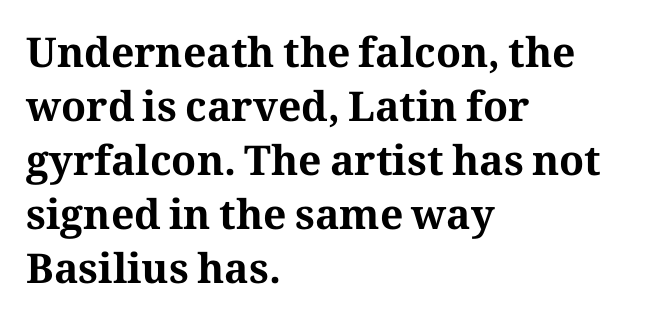
The image shows 41 px bold serif type, upright; set left-aligned, normal line spacing (1.32x), normal letter spacing, not underlined; medium stroke contrast and a medium x-height.
